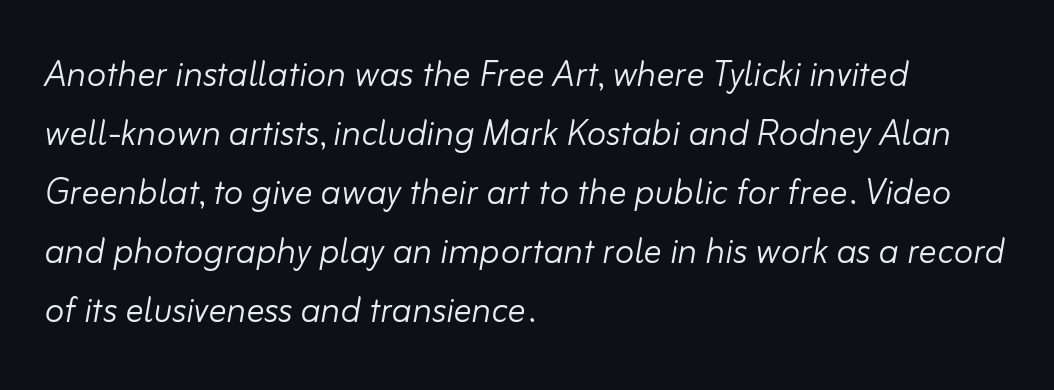
{"italic": "yes", "lean": "right", "slant_degrees": 10, "bold": "no", "weight": "light", "width": "normal", "stroke_contrast": "low", "x_height": "small", "monospaced": "no", "underline": "no", "align": "left", "line_spacing": "normal", "line_spacing_ratio": 1.31, "letter_spacing": "normal", "letter_spacing_em": 0.0, "glyph_px": 45}
